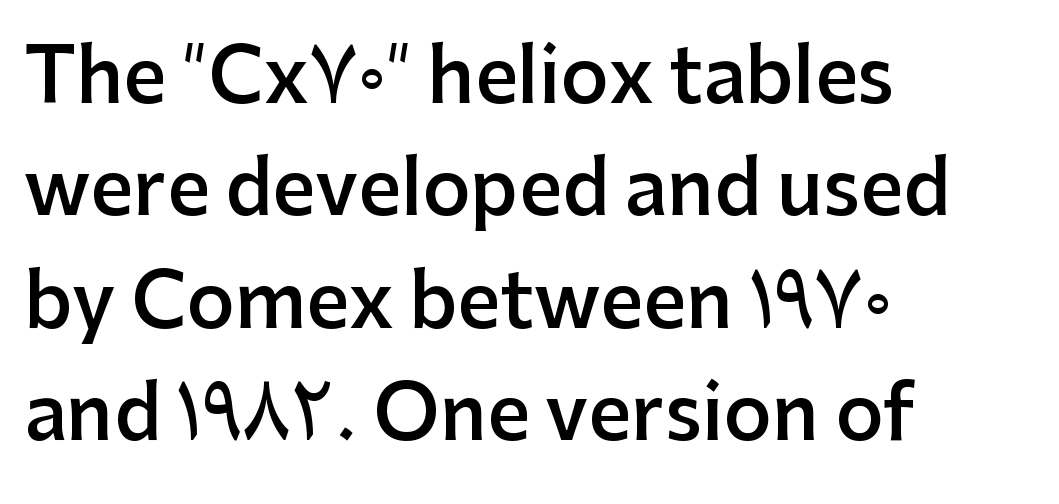
Evenly set lines give the paragraph a standard silhouette. Think of a printed novel: that variable character pitch is what you see here. These lines carry some extra weight — a demibold, not a full bold. Unlike a traditional serif, this face leaves its strokes unadorned. A clean baseline with only descenders dipping below it. There is no visible air inserted between adjacent glyphs.
